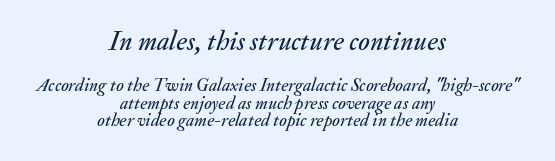
The image shows 27 px text type, italic (leaning right); set centered, tight line spacing (0.98x), normal letter spacing, not underlined; the first (top) block is 1.5x larger.
